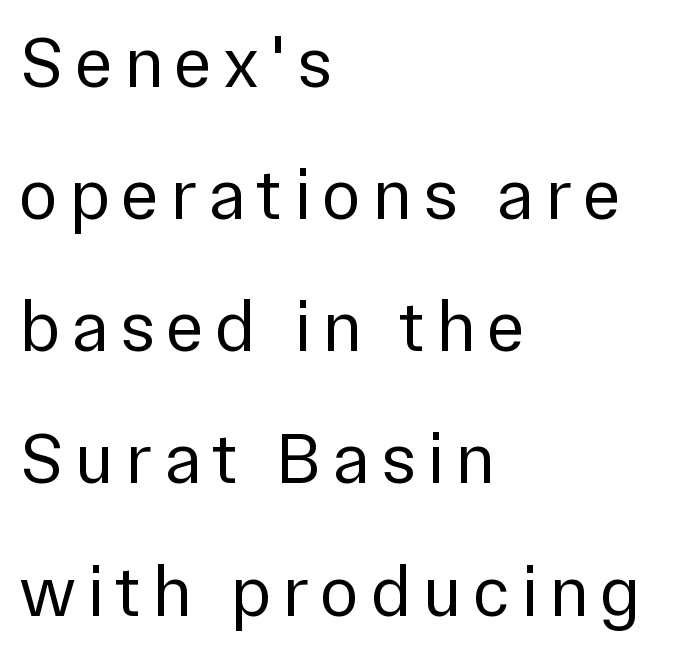
{"serif": "no", "italic": "no", "bold": "no", "weight": "regular", "width": "normal", "x_height": "medium", "monospaced": "no", "underline": "no", "align": "left", "line_spacing_ratio": 1.81, "glyph_px": 73}
